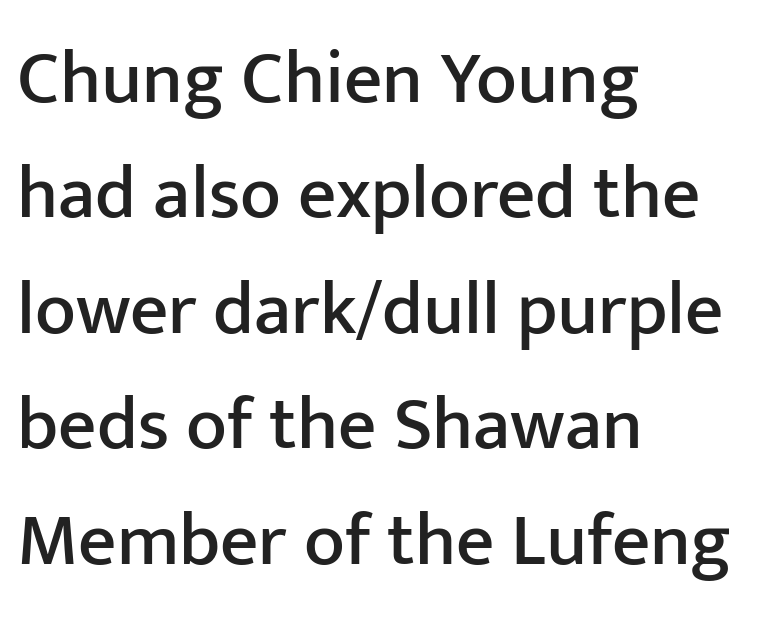
The vertical gap from one line to the next is medium. Letterform terminals end flat and unadorned throughout the passage. Tall strokes in this sample are plumb rather than angled. You could call the tracking neutral — neither tight nor loose.
